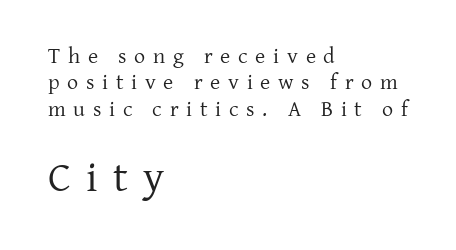
Q: Is the text bold? A: No.
Q: Is the text italic (slanted)? A: No, it is upright.
Q: Is the typeface a serif or a sans-serif typeface? A: Serif.
Q: Is the text underlined? A: No.
Q: How is the paragraph aligned? A: Left-aligned.
Q: Is the spacing between letters normal or unusually wide? A: Unusually wide.
Q: Which block of text is set in a larger size, the first (top) or the second (bottom)? A: The second (bottom) one.
Q: Width (condensed, normal, or wide)? A: Normal.
Q: Stroke contrast? A: Low.
Q: x-height? A: Medium.
Q: Monospaced? A: No.
